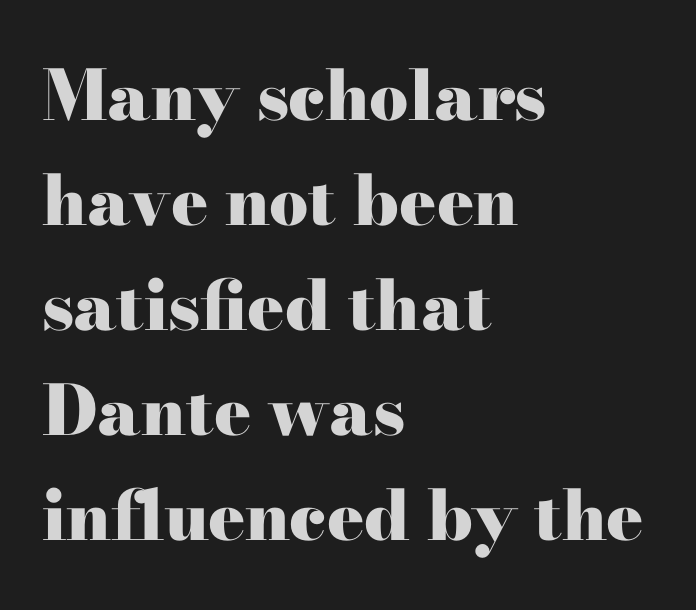
The image shows 69 px heavy, wide serif type, upright; set left-aligned, normal line spacing (1.52x), normal letter spacing, not underlined; high stroke contrast and a small x-height.
